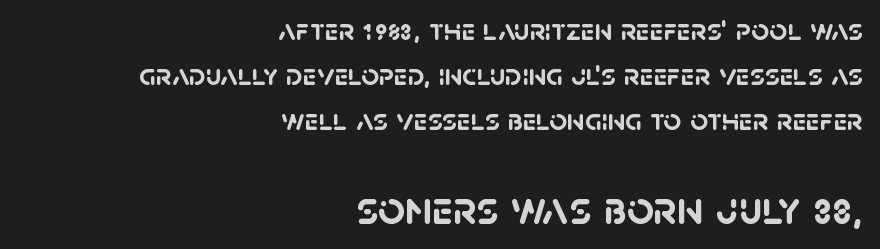
Q: Is the text bold? A: Yes.
Q: Is the typeface a serif or a sans-serif typeface? A: Sans-serif.
Q: Is the text underlined? A: No.
Q: How is the paragraph aligned? A: Right-aligned.
Q: Is the spacing between letters normal or unusually wide? A: Normal.
Q: Is the spacing between lines tight, normal or loose? A: Normal.
Q: Which block of text is set in a larger size, the first (top) or the second (bottom)? A: The second (bottom) one.
Q: Width (condensed, normal, or wide)? A: Normal.
Q: Stroke contrast? A: Low.
Q: x-height? A: Large.
Q: Monospaced? A: No.
